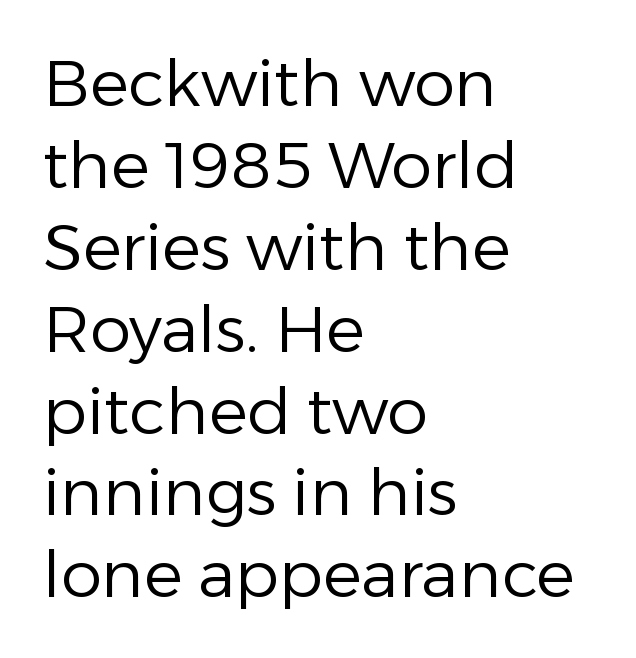
The image shows 65 px regular-weight sans-serif type, upright; set left-aligned, normal line spacing (1.26x), normal letter spacing, not underlined; low stroke contrast and a medium x-height.
